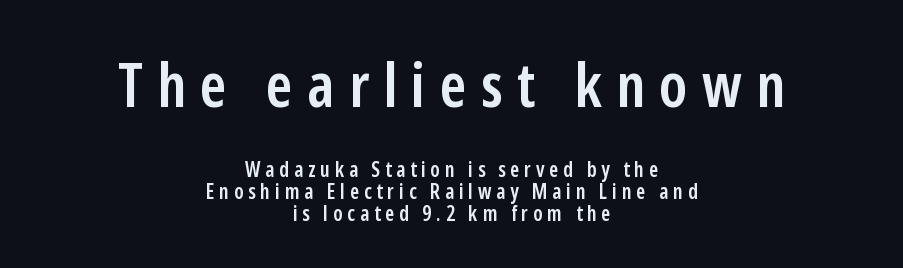
Q: Is the text bold? A: Semi-bold.
Q: Is the text italic (slanted)? A: No, it is upright.
Q: Is the typeface a serif or a sans-serif typeface? A: Sans-serif.
Q: Is the text underlined? A: No.
Q: How is the paragraph aligned? A: Centered.
Q: Is the spacing between letters normal or unusually wide? A: Unusually wide.
Q: Is the spacing between lines tight, normal or loose? A: Tight.
Q: Which block of text is set in a larger size, the first (top) or the second (bottom)? A: The first (top) one.
Q: Width (condensed, normal, or wide)? A: Condensed.
Q: Stroke contrast? A: Low.
Q: x-height? A: Medium.
Q: Monospaced? A: No.
